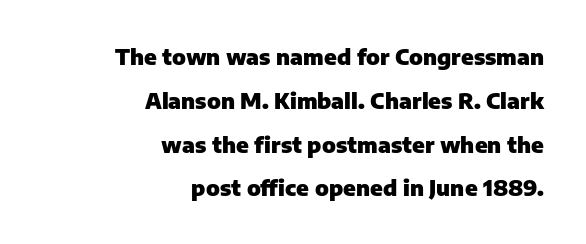
Q: Is the text bold? A: Yes.
Q: Is the text italic (slanted)? A: No, it is upright.
Q: Is the text underlined? A: No.
Q: How is the paragraph aligned? A: Right-aligned.
Q: Is the spacing between letters normal or unusually wide? A: Normal.
Q: Is the spacing between lines tight, normal or loose? A: Loose.
